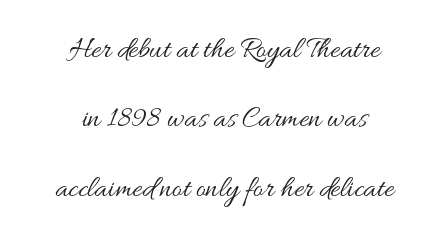
Proportional: the letters do not fall into vertical columns. These lines are centered, leaving both edges ragged. The font sits on the lighter half of the weight spectrum, regular included. Standard letterfit; no display-style spreading of the glyphs.
